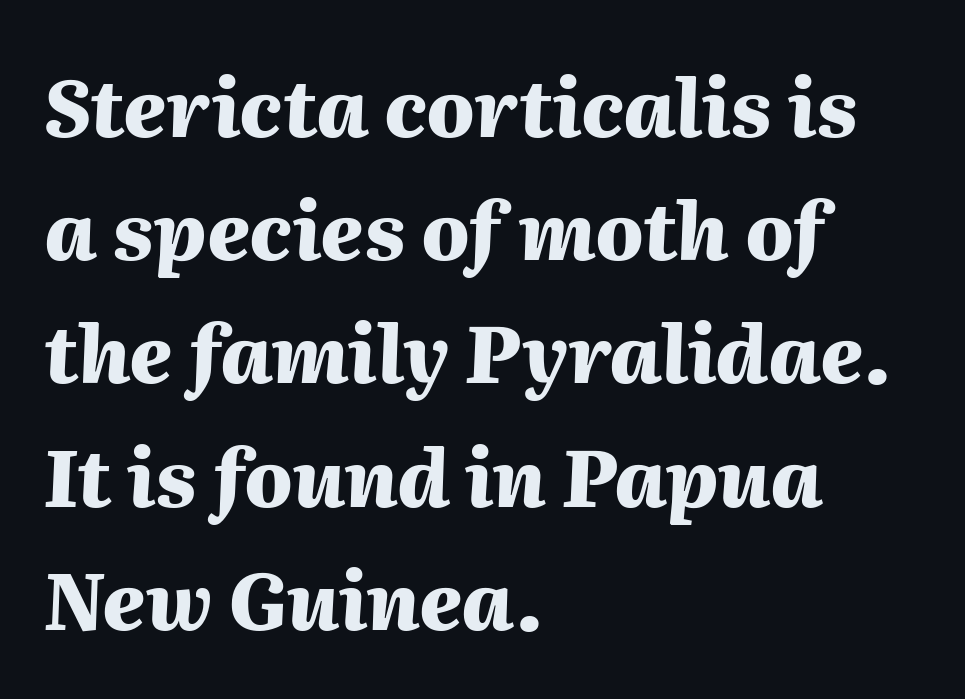
The image shows 79 px heavy type, italic (leaning right); set left-aligned, normal line spacing (1.56x), normal letter spacing, not underlined; medium stroke contrast and a medium x-height.
